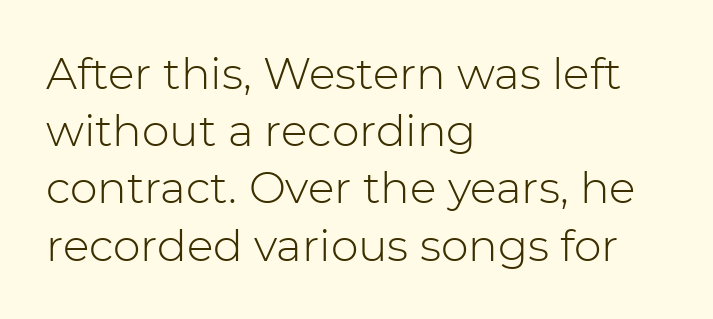
Heaviness? Minimal to ordinary, like unemphasized prose. The letters stand upright; this is a roman face. Line spacing here is normal. There is no visible air inserted between adjacent glyphs. Visually the block forms a straight wall on the left and a jagged coastline on the right. Varying glyph widths throughout — classic text-font behaviour.
